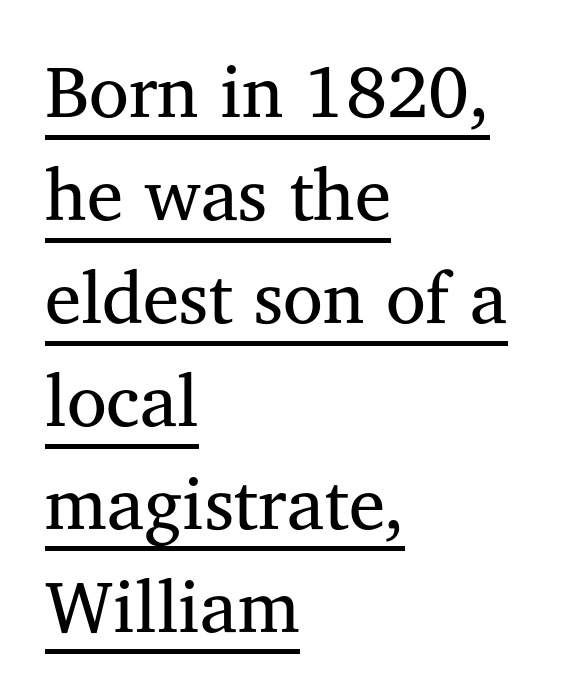
Q: Is the text bold? A: No.
Q: Is the text italic (slanted)? A: No, it is upright.
Q: Is the typeface a serif or a sans-serif typeface? A: Serif.
Q: Is the text underlined? A: Yes.
Q: How is the paragraph aligned? A: Left-aligned.
Q: Is the spacing between letters normal or unusually wide? A: Normal.
Q: Is the spacing between lines tight, normal or loose? A: Normal.
Q: Width (condensed, normal, or wide)? A: Normal.
Q: Stroke contrast? A: Medium.
Q: x-height? A: Medium.
Q: Monospaced? A: No.
